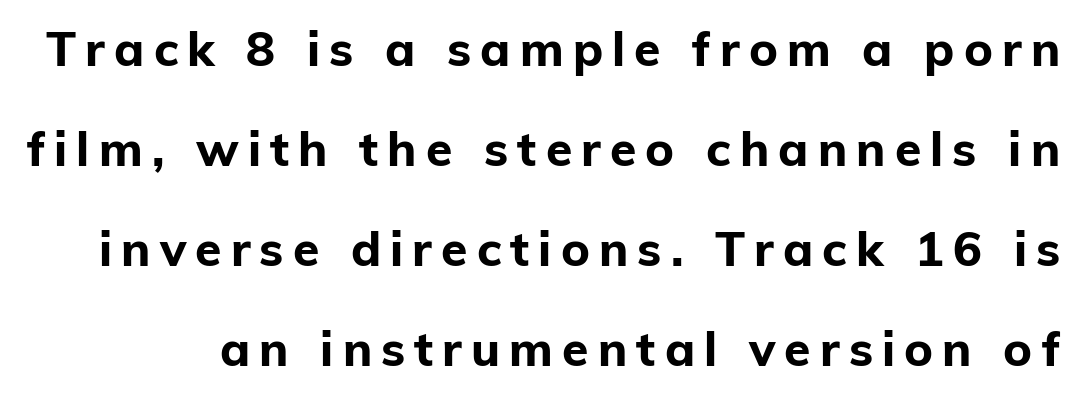
The image shows 48 px bold sans-serif type, upright; set loose line spacing (2.08x), not underlined; low stroke contrast and a medium x-height.
